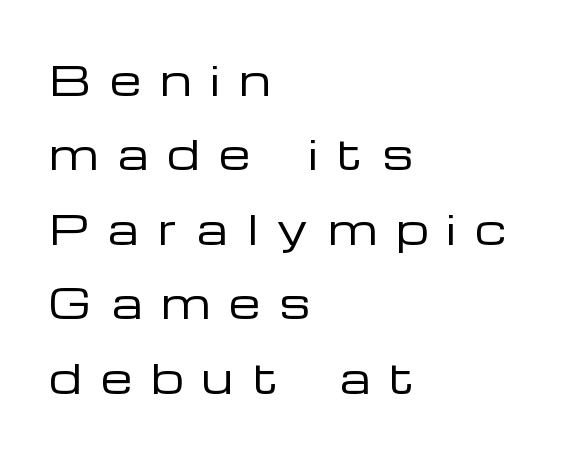
The image shows 40 px regular-weight, wide sans-serif type, upright; set left-aligned, line spacing 1.86x, unusually wide letter spacing (+0.49 em), not underlined; low stroke contrast and a medium x-height.
